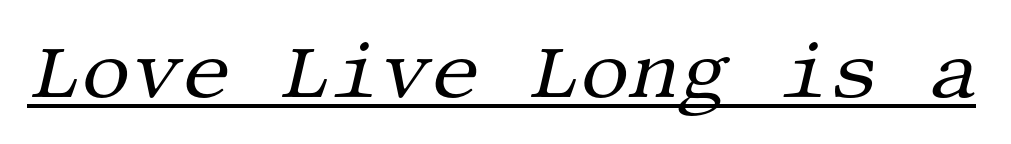
{"serif": "yes", "italic": "yes", "lean": "right", "slant_degrees": 13, "bold": "no", "weight": "regular", "width": "normal", "stroke_contrast": "medium", "x_height": "large", "underline": "yes", "letter_spacing": "normal", "letter_spacing_em": 0.0, "glyph_px": 78}
